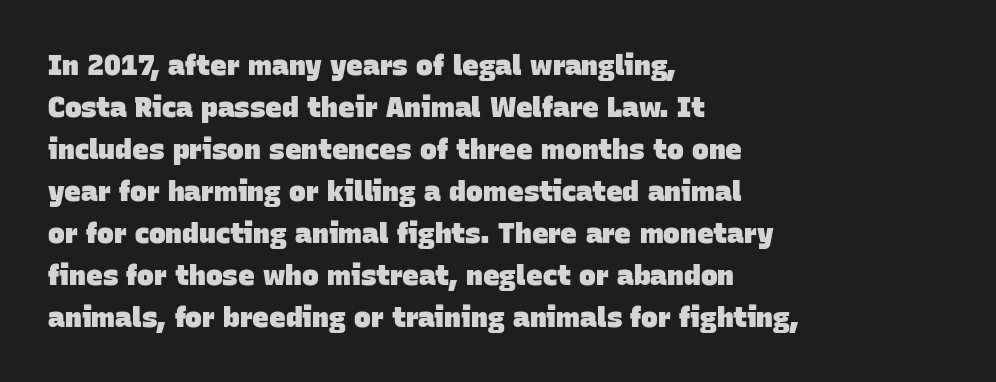
The image shows 28 px heavy sans-serif type; set left-aligned, normal line spacing (1.5x), normal letter spacing, not underlined; low stroke contrast and a large x-height.
